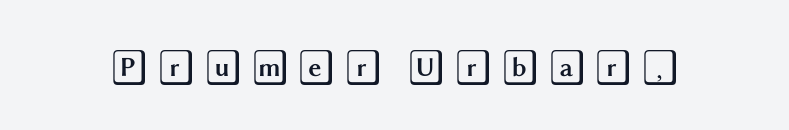
Spacing between characters has been opened up far beyond the box default. The typography opts for an upright posture over an oblique one. Check the space under the baseline: it is left empty.
